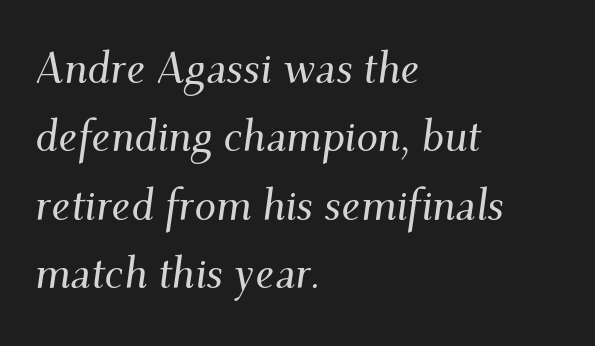
The image shows 43 px serif type, italic (leaning right); set left-aligned, normal line spacing (1.59x), normal letter spacing, not underlined; medium stroke contrast and a small x-height.
